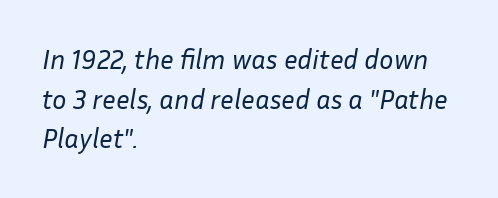
{"italic": "yes", "lean": "right", "slant_degrees": 10, "bold": "no", "underline": "no", "align": "left", "line_spacing": "normal", "line_spacing_ratio": 1.47, "letter_spacing": "normal", "letter_spacing_em": 0.0, "glyph_px": 27}
